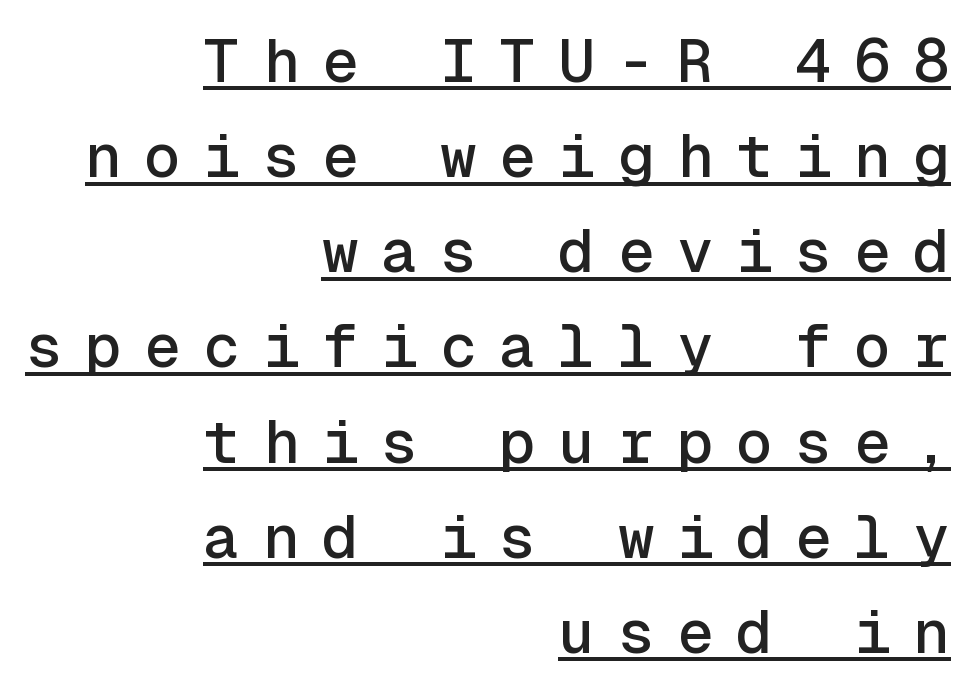
{"serif": "no", "italic": "no", "width": "normal", "x_height": "medium", "monospaced": "yes", "underline": "yes", "align": "right", "line_spacing": "normal", "line_spacing_ratio": 1.56, "letter_spacing": "wide", "letter_spacing_em": 0.37, "glyph_px": 61}
